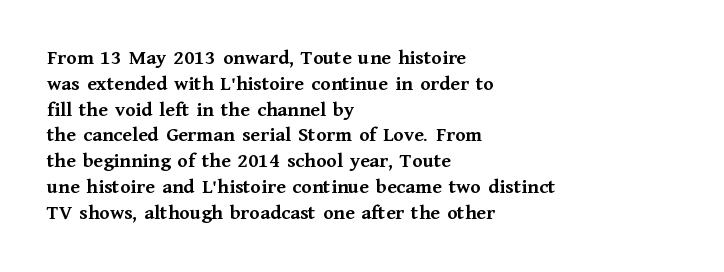
Q: Is the text bold? A: Yes.
Q: Is the text italic (slanted)? A: No, it is upright.
Q: Is the text underlined? A: No.
Q: How is the paragraph aligned? A: Left-aligned.
Q: Is the spacing between letters normal or unusually wide? A: Normal.
